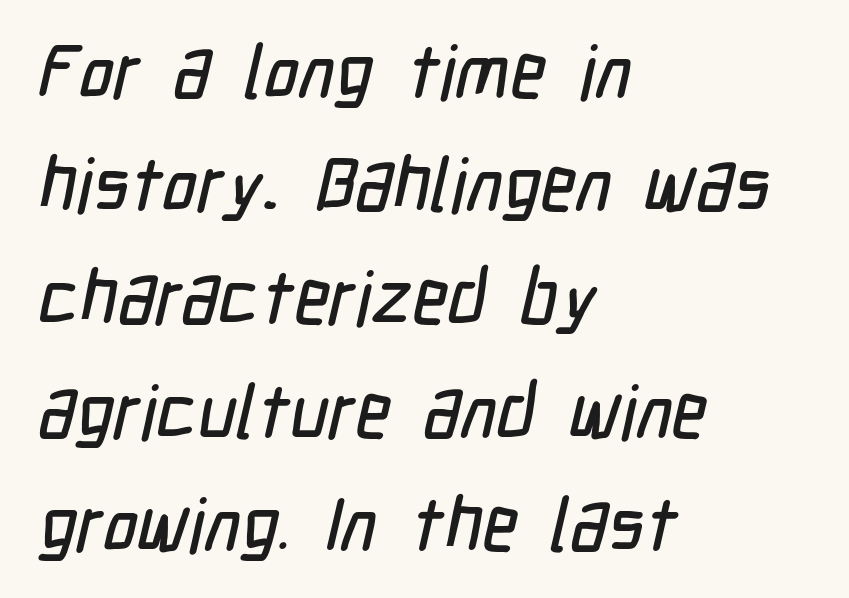
Students, observe: this is what conventionally led text looks like. A typesetter would label this face a sans. Tracking value appears to be zero — textbook default spacing. Here the designer chose a conventional face with non-uniform glyph widths. Check under the words: just untouched page. Line starts are locked; line ends wander.
